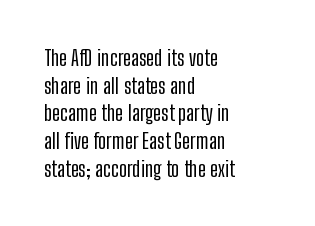
Regarding leading, the lines here are spaced in the standard way. The space beneath each line is pristine and unruled. Tracking value appears to be zero — textbook default spacing. The setting favours the left margin, as ordinary paragraphs usually do.
